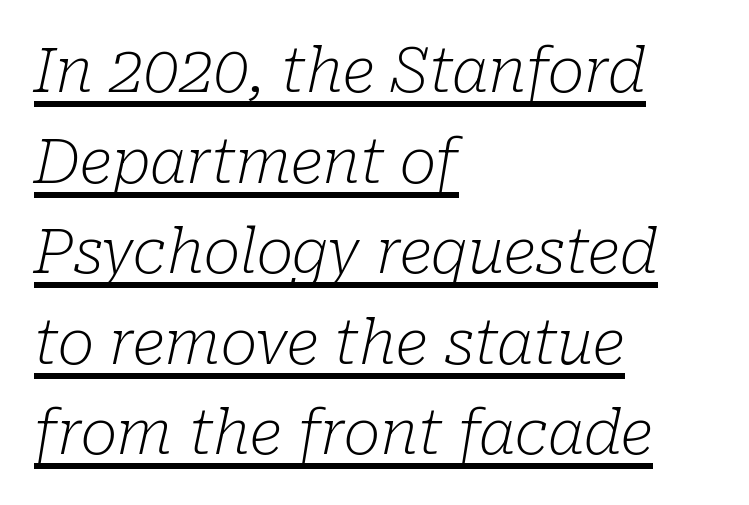
{"serif": "yes", "italic": "yes", "lean": "right", "slant_degrees": 10, "bold": "no", "weight": "light", "width": "normal", "stroke_contrast": "low", "x_height": "medium", "monospaced": "no", "underline": "yes", "align": "left", "line_spacing": "normal", "line_spacing_ratio": 1.46, "letter_spacing": "normal", "letter_spacing_em": 0.0, "glyph_px": 62}
